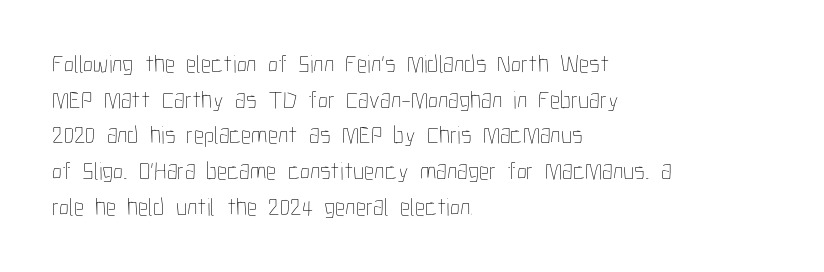
Q: Is the text bold? A: No.
Q: Is the text italic (slanted)? A: No, it is upright.
Q: Is the text underlined? A: No.
Q: How is the paragraph aligned? A: Left-aligned.
Q: Is the spacing between letters normal or unusually wide? A: Normal.
Q: Is the spacing between lines tight, normal or loose? A: Normal.
